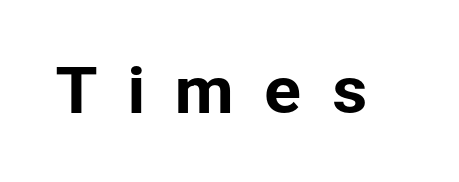
Q: Is the text italic (slanted)? A: No, it is upright.
Q: Is the typeface a serif or a sans-serif typeface? A: Sans-serif.
Q: Is the text underlined? A: No.
Q: Is the spacing between letters normal or unusually wide? A: Unusually wide.
Q: Width (condensed, normal, or wide)? A: Normal.
Q: Stroke contrast? A: Low.
Q: x-height? A: Medium.
Q: Monospaced? A: No.
